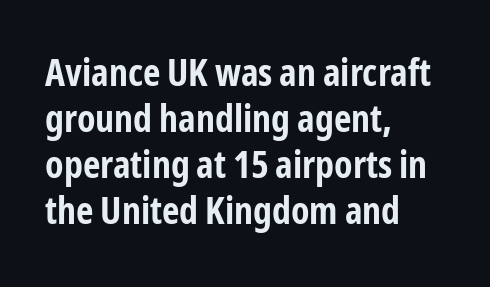
{"serif": "no", "italic": "no", "bold": "yes", "weight": "bold", "width": "condensed", "stroke_contrast": "low", "x_height": "medium", "monospaced": "no", "underline": "no", "align": "left", "line_spacing_ratio": 1.21, "letter_spacing": "normal", "letter_spacing_em": 0.0, "glyph_px": 38}
